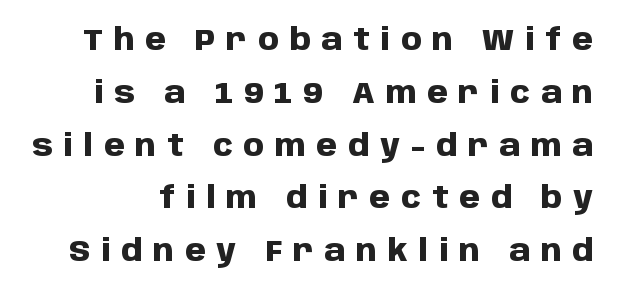
Q: Is the text bold? A: Yes.
Q: Is the text italic (slanted)? A: No, it is upright.
Q: Is the typeface a serif or a sans-serif typeface? A: Sans-serif.
Q: Is the text underlined? A: No.
Q: Is the spacing between letters normal or unusually wide? A: Unusually wide.
Q: Width (condensed, normal, or wide)? A: Normal.
Q: Stroke contrast? A: Low.
Q: x-height? A: Large.
Q: Monospaced? A: No.
